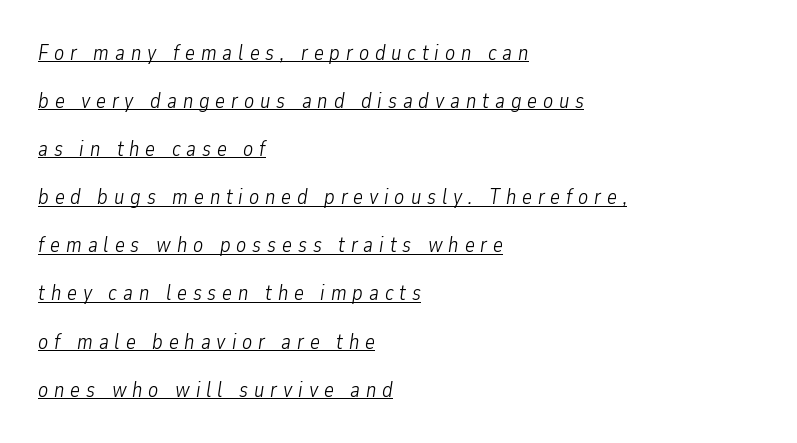
{"italic": "yes", "lean": "right", "slant_degrees": 9, "bold": "no", "underline": "yes", "align": "left", "line_spacing": "loose", "line_spacing_ratio": 2.29, "letter_spacing": "wide", "letter_spacing_em": 0.28, "glyph_px": 21}
